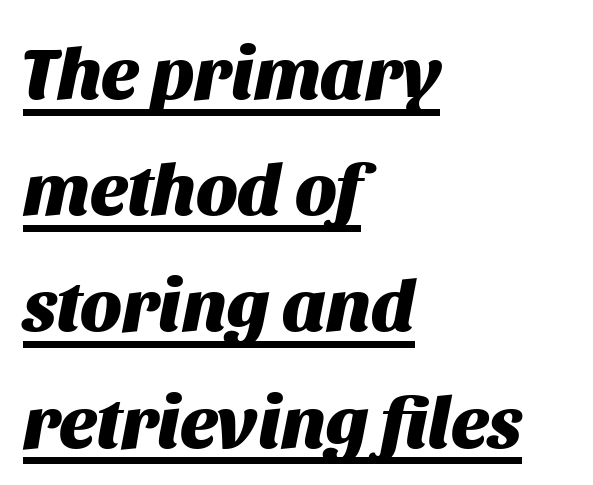
The image shows 74 px heavy type, italic (leaning right); set left-aligned, normal line spacing (1.57x), normal letter spacing, underlined; medium stroke contrast and a large x-height.
